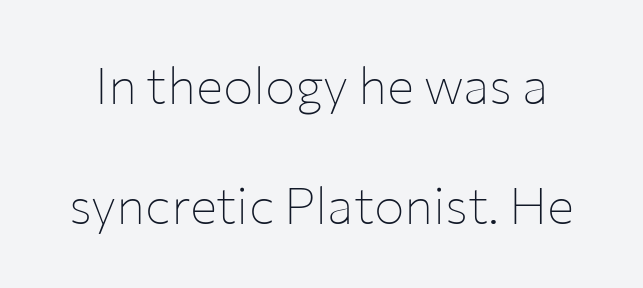
The image shows 51 px thin sans-serif type, upright; set loose line spacing (2.36x), normal letter spacing, not underlined; low stroke contrast and a medium x-height.
